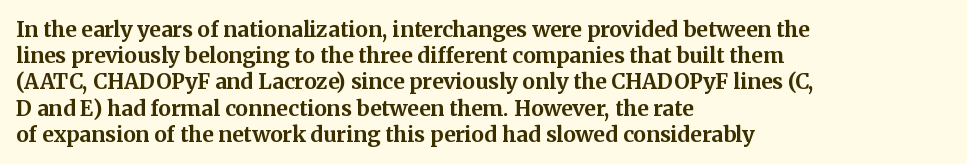
The image shows 21 px bold type, upright; set left-aligned, normal line spacing (1.25x), normal letter spacing, not underlined.
